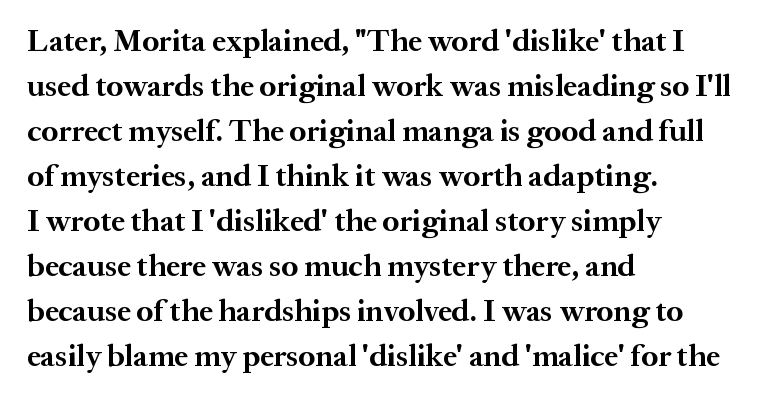
The passage shown is typed in a proportional face where columns would drift. Is the letter spacing exaggerated? No — it looks like the ordinary default. In terms of weight, the rendering is a true, heavy bold. The glyphs are unaccompanied by any horizontal stroke below them. The lettering holds an erect, upright posture throughout. This sample uses a serif face.
